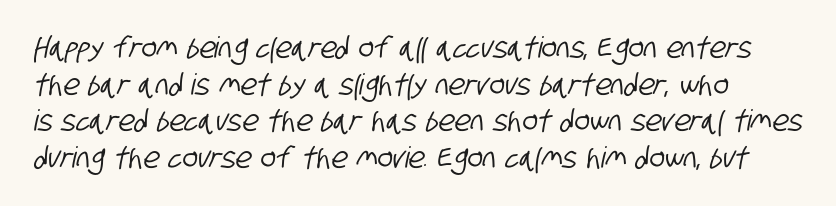
The letters advance in unequal steps, a hallmark of proportional type. The type is set solid horizontally, with unmodified tracking. Unmarked baselines from the first word to the last. No feet cap the strokes, marking this as sans-serif type. The designer left line spacing at the default.
